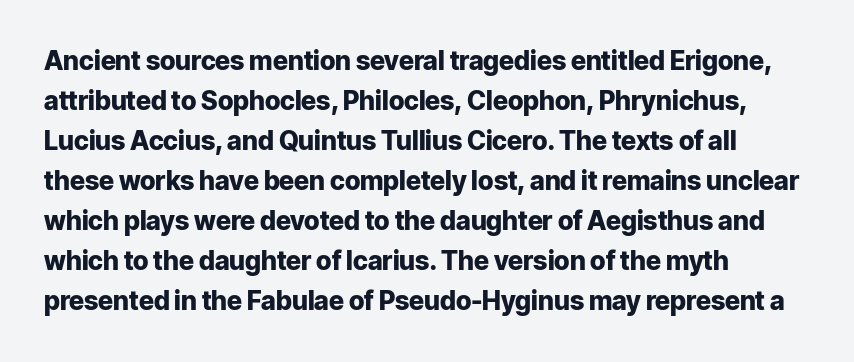
Q: Is the text bold? A: Yes.
Q: Is the text italic (slanted)? A: No, it is upright.
Q: Is the text underlined? A: No.
Q: How is the paragraph aligned? A: Left-aligned.
Q: Is the spacing between letters normal or unusually wide? A: Normal.
Q: Is the spacing between lines tight, normal or loose? A: Normal.
